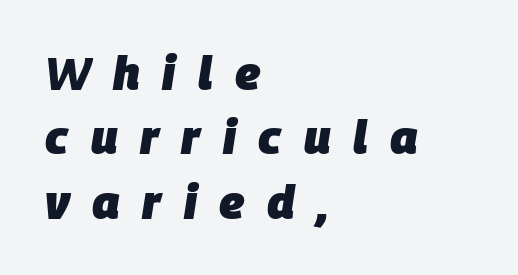
Weight: bold. The tracking reads as deliberately expanded to a designer's eye. Evenly set lines give the paragraph a standard silhouette. Has an underline been added? It has not. Looks like regular typesetting: each glyph gets only the width it needs. Designer's note — italics engaged.
